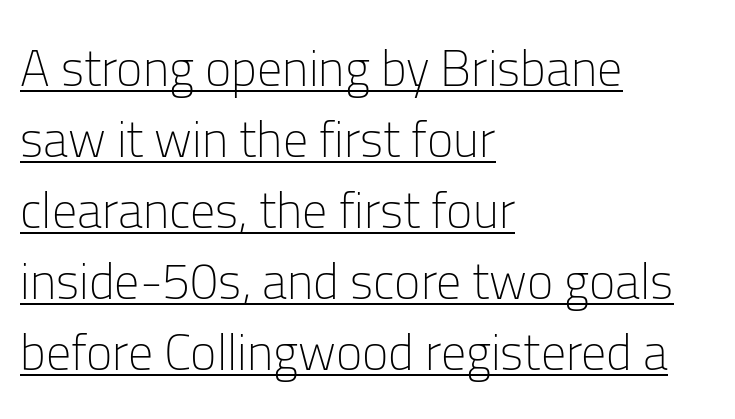
The image shows 50 px light sans-serif type, upright; set left-aligned, normal line spacing (1.42x), normal letter spacing, underlined; low stroke contrast and a medium x-height.
